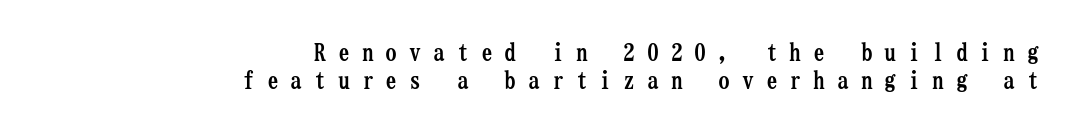
{"italic": "no", "bold": "yes", "underline": "no", "align": "right", "line_spacing": "tight", "line_spacing_ratio": 1.15, "letter_spacing": "wide", "letter_spacing_em": 0.49, "glyph_px": 24}
